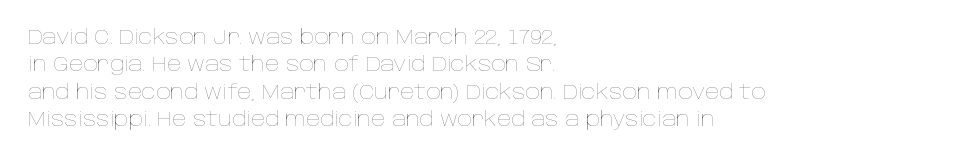
Q: Is the text bold? A: No.
Q: Is the text italic (slanted)? A: No, it is upright.
Q: Is the text underlined? A: No.
Q: How is the paragraph aligned? A: Left-aligned.
Q: Is the spacing between letters normal or unusually wide? A: Normal.
Q: Is the spacing between lines tight, normal or loose? A: Normal.
